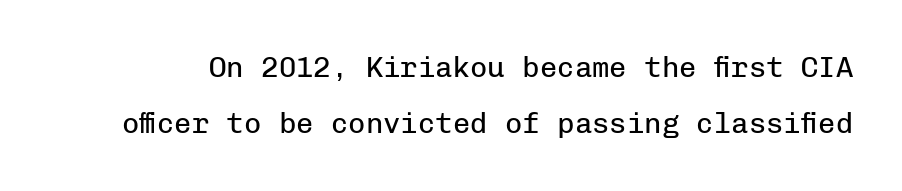
The image shows 29 px regular-weight sans-serif type, upright, monospaced; set loose line spacing (1.94x), normal letter spacing, not underlined; low stroke contrast and a medium x-height.
